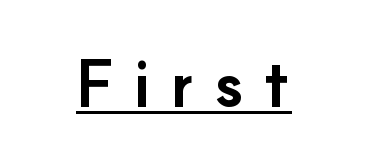
{"serif": "no", "italic": "no", "bold": "yes", "weight": "bold", "width": "normal", "stroke_contrast": "low", "x_height": "small", "monospaced": "no", "underline": "yes", "letter_spacing": "wide", "letter_spacing_em": 0.32, "glyph_px": 62}
